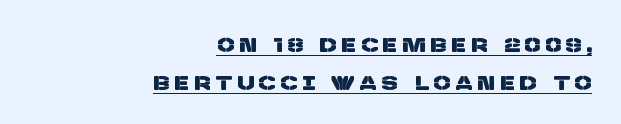
Q: Is the text underlined? A: Yes.
Q: How is the paragraph aligned? A: Right-aligned.
Q: Is the spacing between letters normal or unusually wide? A: Unusually wide.
Q: Is the spacing between lines tight, normal or loose? A: Loose.
